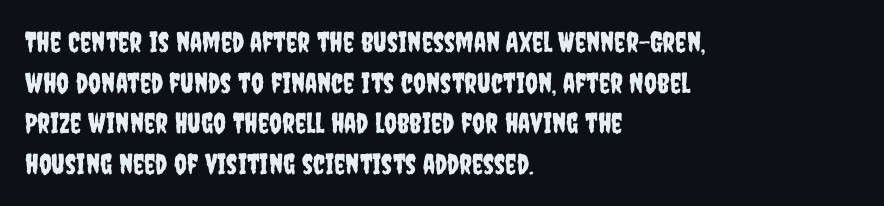
Q: Is the text italic (slanted)? A: No, it is upright.
Q: Is the typeface a serif or a sans-serif typeface? A: Sans-serif.
Q: Is the text underlined? A: No.
Q: How is the paragraph aligned? A: Left-aligned.
Q: Is the spacing between letters normal or unusually wide? A: Normal.
Q: Is the spacing between lines tight, normal or loose? A: Normal.
Q: Width (condensed, normal, or wide)? A: Condensed.
Q: Stroke contrast? A: Low.
Q: x-height? A: Large.
Q: Monospaced? A: No.
